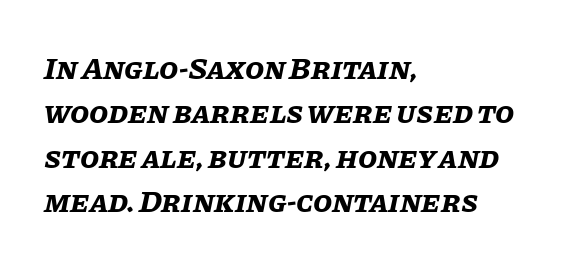
The image shows 31 px bold type, italic (leaning right); set left-aligned, normal line spacing (1.43x), normal letter spacing, not underlined; low stroke contrast and a large x-height.
